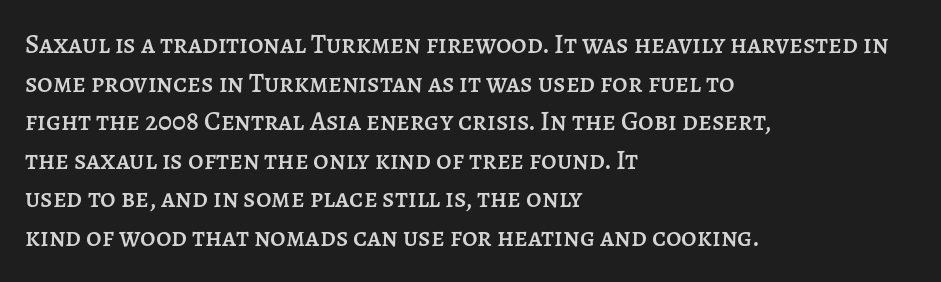
Q: Is the text italic (slanted)? A: No, it is upright.
Q: Is the text underlined? A: No.
Q: How is the paragraph aligned? A: Left-aligned.
Q: Is the spacing between letters normal or unusually wide? A: Normal.
Q: Is the spacing between lines tight, normal or loose? A: Normal.
